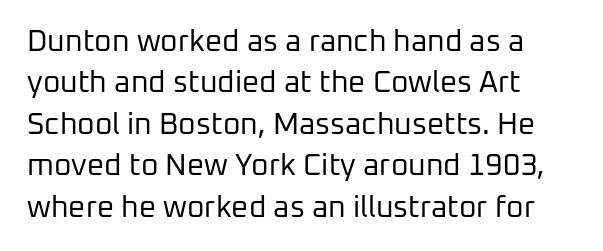
{"serif": "no", "italic": "no", "bold": "no", "weight": "regular", "width": "normal", "stroke_contrast": "low", "x_height": "medium", "monospaced": "no", "underline": "no", "line_spacing": "normal", "line_spacing_ratio": 1.38, "letter_spacing": "normal", "letter_spacing_em": 0.0, "glyph_px": 30}
